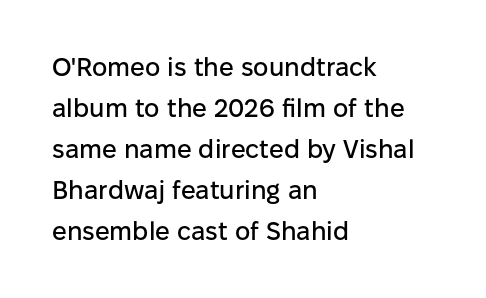
Q: Is the text italic (slanted)? A: No, it is upright.
Q: Is the text underlined? A: No.
Q: How is the paragraph aligned? A: Left-aligned.
Q: Is the spacing between letters normal or unusually wide? A: Normal.
Q: Is the spacing between lines tight, normal or loose? A: Normal.
